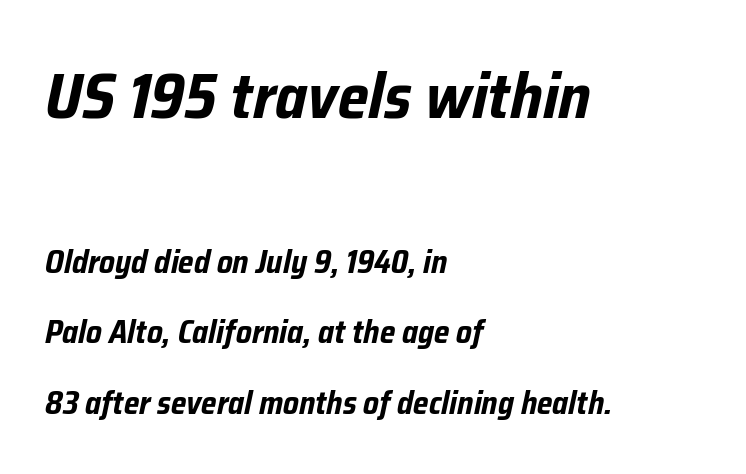
The rendering keeps characters at their native spacing. In CSS terms this would be text-align: left. Beneath every word, the page is bare. The vertical gap from one line to the next is large.
